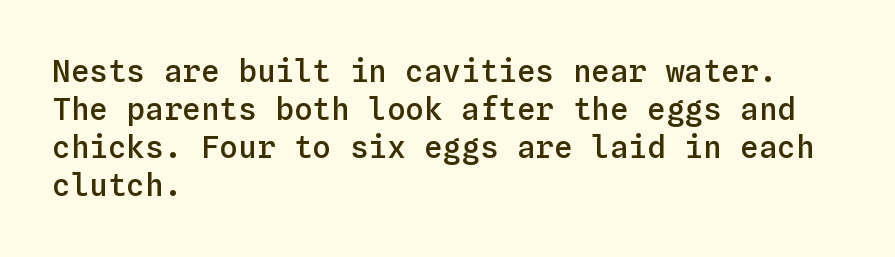
{"italic": "no", "bold": "semi", "weight": "semibold", "width": "normal", "stroke_contrast": "low", "x_height": "medium", "monospaced": "yes", "underline": "no", "align": "left", "line_spacing_ratio": 1.23, "letter_spacing": "normal", "letter_spacing_em": 0.0, "glyph_px": 31}
